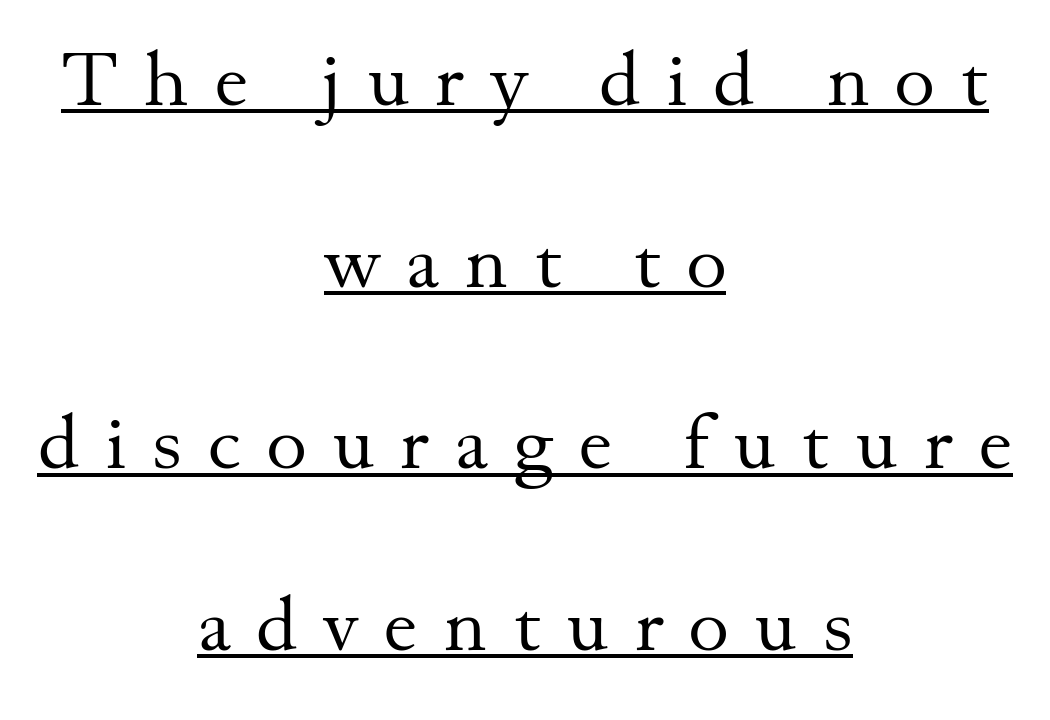
The image shows 78 px regular-weight serif type, upright; set centered, loose line spacing (2.33x), unusually wide letter spacing (+0.33 em), underlined; medium stroke contrast and a small x-height.
